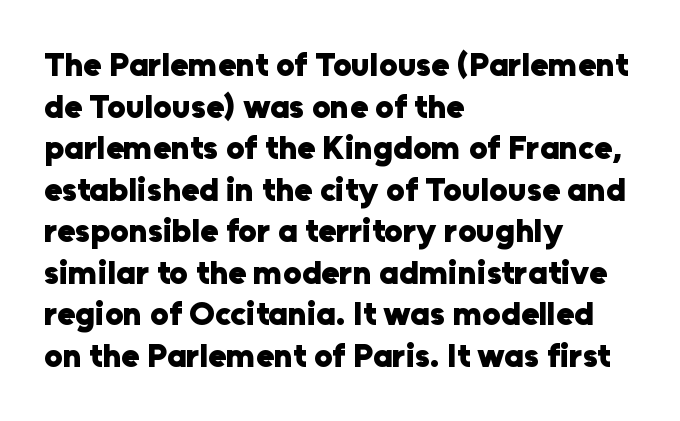
The space between consecutive lines is moderate. The face used here is rendered with its standard letterfit. Regarding serifs, this sample does without them. Style check: upright. Just letters on the line, the space beneath them empty. Does the weight exceed regular? Yes, all the way to bold.
